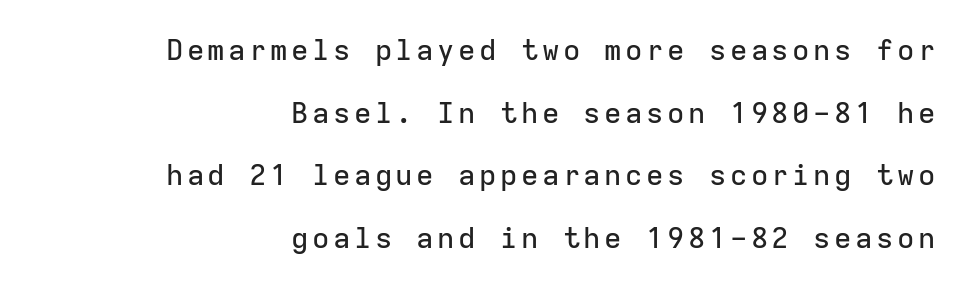
The letters carry no serifs — their stems end cleanly without finishing strokes. This is roman type, the default non-slanted kind. Think of a typewriter: that constant character pitch is what you see here. The leading is generous, giving the passage an open texture.
